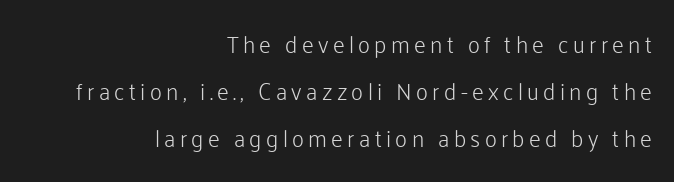
Letters rest on an invisible, unmarked baseline. Horizontal alignment here is rightward, an uncommon choice for prose. Weight: regular or lighter. What's the leading like? Stretched, with rows far apart. Every character sits straight up, as roman type does.
